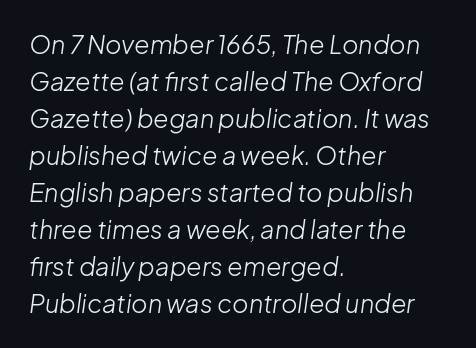
{"italic": "yes", "lean": "right", "slant_degrees": 8, "bold": "no", "underline": "no", "align": "left", "line_spacing": "normal", "line_spacing_ratio": 1.48, "letter_spacing": "normal", "letter_spacing_em": 0.0, "glyph_px": 25}
